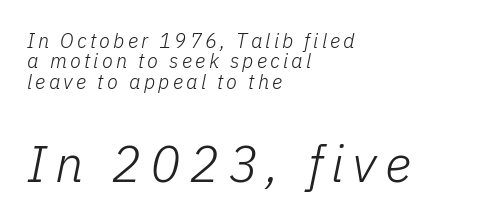
The image shows 51 px light type, italic (leaning right); set left-aligned, tight line spacing (1.02x), not underlined; the second (bottom) block is 2.55x larger; low stroke contrast and a medium x-height.
